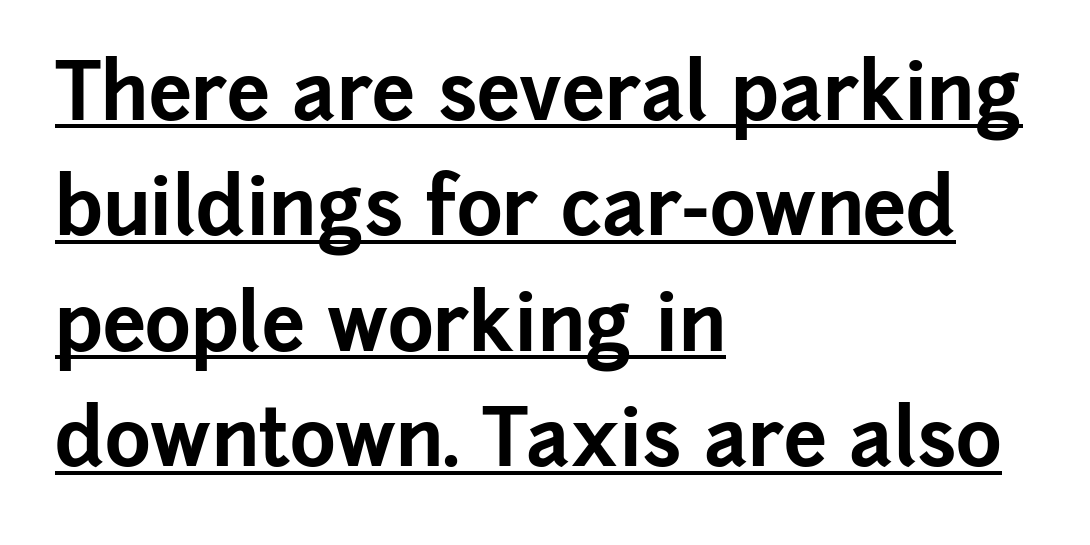
Q: Is the text bold? A: Yes.
Q: Is the text italic (slanted)? A: No, it is upright.
Q: Is the typeface a serif or a sans-serif typeface? A: Sans-serif.
Q: Is the text underlined? A: Yes.
Q: How is the paragraph aligned? A: Left-aligned.
Q: Is the spacing between letters normal or unusually wide? A: Normal.
Q: Is the spacing between lines tight, normal or loose? A: Normal.
Q: Width (condensed, normal, or wide)? A: Normal.
Q: Stroke contrast? A: Low.
Q: x-height? A: Medium.
Q: Monospaced? A: No.
